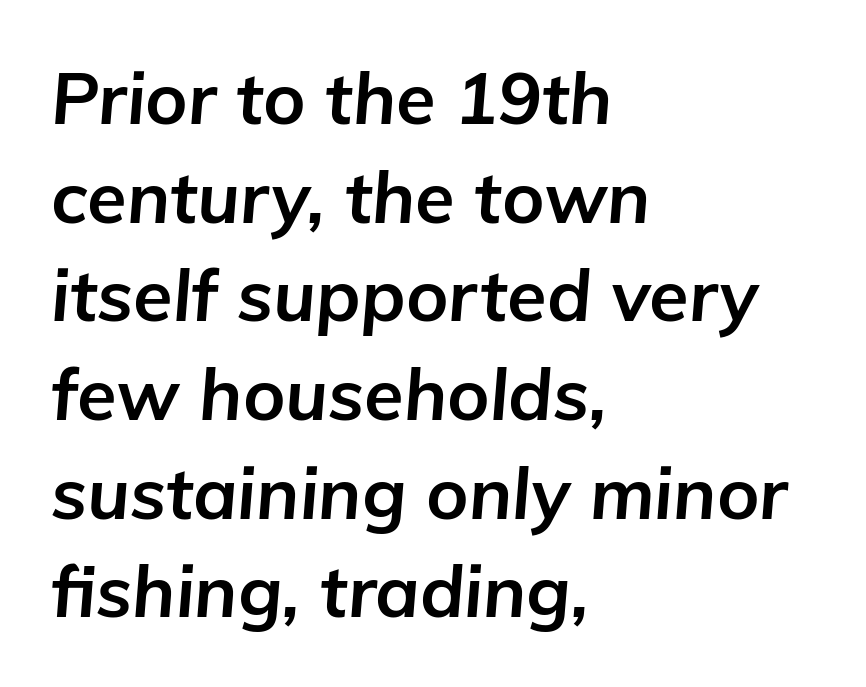
The image shows 72 px bold type, italic (leaning right); set left-aligned, normal line spacing (1.37x), normal letter spacing, not underlined; low stroke contrast and a medium x-height.
